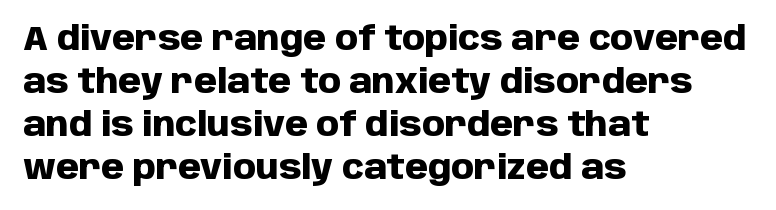
The image shows 33 px heavy sans-serif type, upright; set left-aligned, normal line spacing (1.3x), normal letter spacing, not underlined; low stroke contrast and a large x-height.
